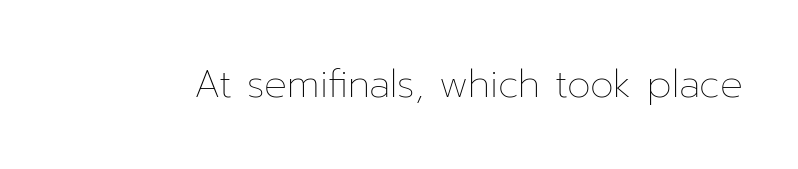
The image shows 38 px thin type, upright; set normal letter spacing, not underlined; low stroke contrast and a medium x-height.
